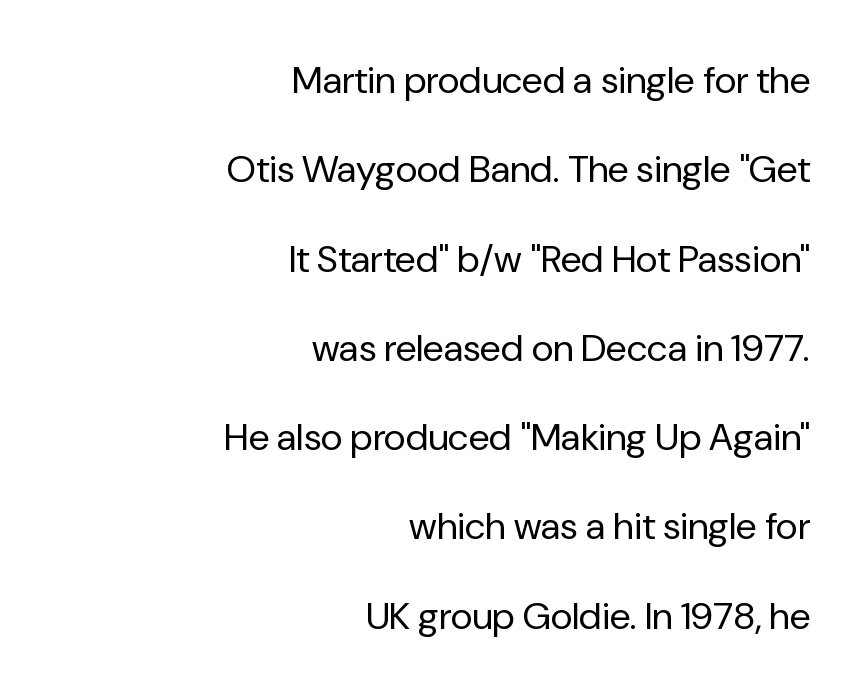
Q: Is the text bold? A: No.
Q: Is the text italic (slanted)? A: No, it is upright.
Q: Is the typeface a serif or a sans-serif typeface? A: Sans-serif.
Q: Is the text underlined? A: No.
Q: How is the paragraph aligned? A: Right-aligned.
Q: Is the spacing between letters normal or unusually wide? A: Normal.
Q: Is the spacing between lines tight, normal or loose? A: Loose.
Q: Width (condensed, normal, or wide)? A: Normal.
Q: Stroke contrast? A: Low.
Q: x-height? A: Medium.
Q: Monospaced? A: No.
